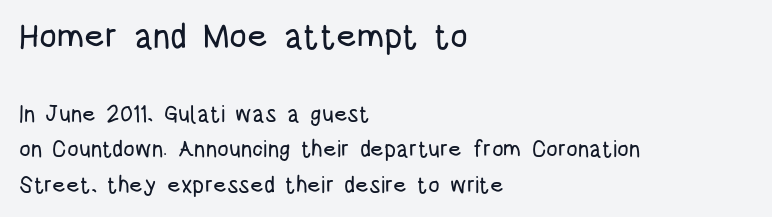
{"serif": "no", "italic": "no", "width": "condensed", "stroke_contrast": "low", "x_height": "large", "monospaced": "no", "underline": "no", "align": "left", "line_spacing": "normal", "line_spacing_ratio": 1.56, "letter_spacing": "normal", "letter_spacing_em": 0.0, "larger_block": "first", "size_ratio": 1.52, "glyph_px": 35}
